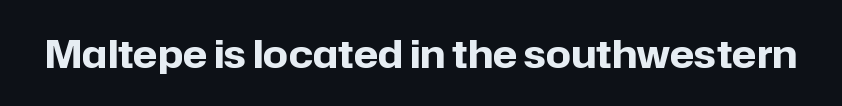
The image shows 39 px bold sans-serif type, upright; set normal letter spacing, not underlined; low stroke contrast and a medium x-height.
